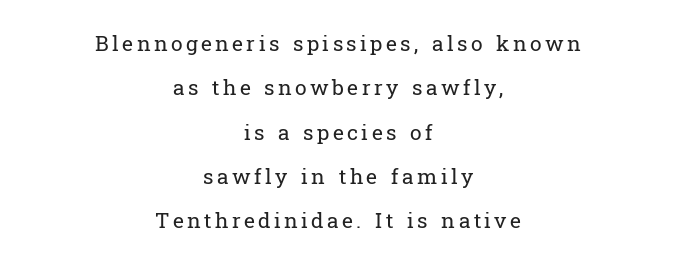
The image shows 21 px text type, upright; set centered, loose line spacing (2.11x), not underlined.
